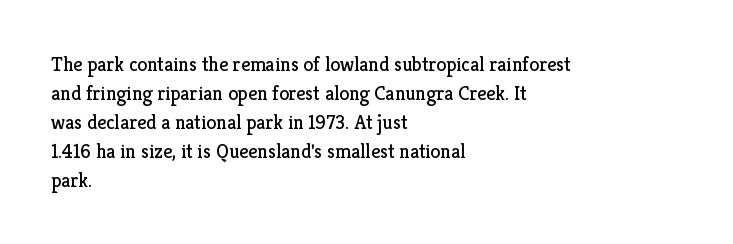
The image shows 20 px text type, upright; set left-aligned, normal line spacing (1.45x), normal letter spacing, not underlined.
